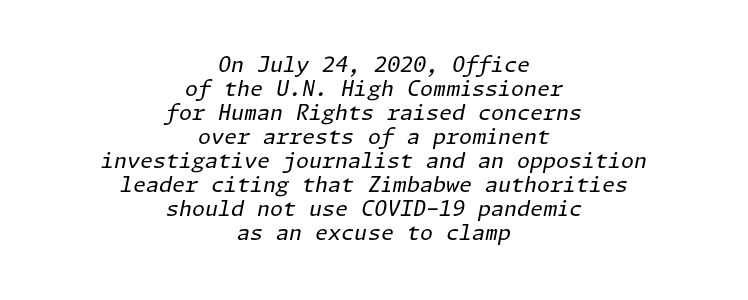
The glyphs look as if they've been sheared to an angle. Caption: face not bold, strokes unweighted. No extra tracking has been applied to these lines. Is there much room between lines? No — they nearly touch. The lines are quadded center.
